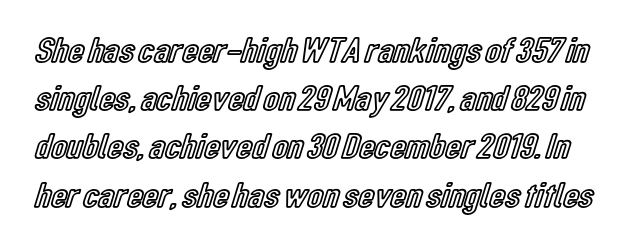
Here the designer chose a conventional face with non-uniform glyph widths. This sample keeps an unexceptional amount of space between lines. Letters rest on an invisible, unmarked baseline. The letters sit at their default tracking, neither squeezed nor spread.
